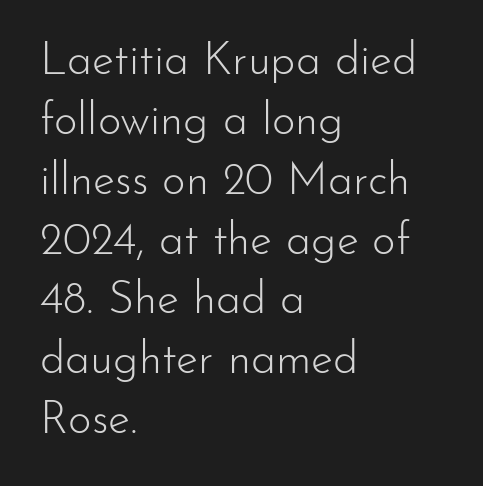
Q: Is the text bold? A: No.
Q: Is the text italic (slanted)? A: No, it is upright.
Q: Is the typeface a serif or a sans-serif typeface? A: Sans-serif.
Q: Is the text underlined? A: No.
Q: How is the paragraph aligned? A: Left-aligned.
Q: Is the spacing between letters normal or unusually wide? A: Normal.
Q: Is the spacing between lines tight, normal or loose? A: Normal.
Q: Width (condensed, normal, or wide)? A: Normal.
Q: Stroke contrast? A: Low.
Q: x-height? A: Small.
Q: Monospaced? A: No.
